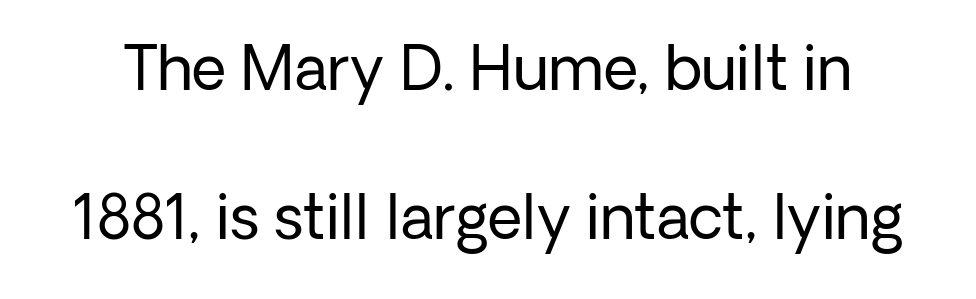
Q: Is the text bold? A: No.
Q: Is the text italic (slanted)? A: No, it is upright.
Q: Is the typeface a serif or a sans-serif typeface? A: Sans-serif.
Q: Is the text underlined? A: No.
Q: Is the spacing between letters normal or unusually wide? A: Normal.
Q: Is the spacing between lines tight, normal or loose? A: Loose.
Q: Width (condensed, normal, or wide)? A: Normal.
Q: Stroke contrast? A: Low.
Q: x-height? A: Medium.
Q: Monospaced? A: No.
